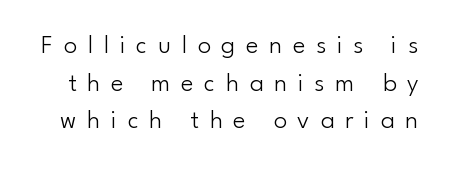
The image shows 26 px text type, upright; set normal line spacing (1.45x), unusually wide letter spacing (+0.42 em), not underlined.
